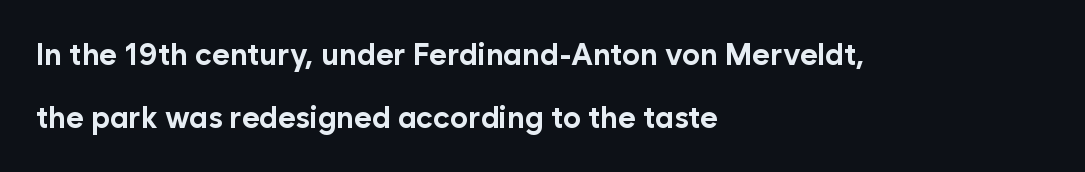
Q: Is the text bold? A: Yes.
Q: Is the text italic (slanted)? A: No, it is upright.
Q: Is the typeface a serif or a sans-serif typeface? A: Sans-serif.
Q: Is the text underlined? A: No.
Q: How is the paragraph aligned? A: Left-aligned.
Q: Is the spacing between letters normal or unusually wide? A: Normal.
Q: Is the spacing between lines tight, normal or loose? A: Loose.
Q: Width (condensed, normal, or wide)? A: Normal.
Q: Stroke contrast? A: Low.
Q: x-height? A: Medium.
Q: Monospaced? A: No.
